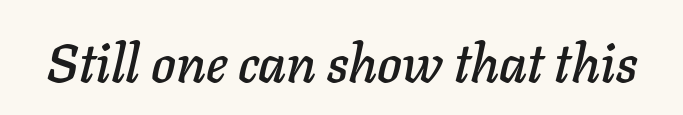
Q: Is the text italic (slanted)? A: Yes, it leans right by about 11 degrees.
Q: Is the text underlined? A: No.
Q: Is the spacing between letters normal or unusually wide? A: Normal.
Q: Width (condensed, normal, or wide)? A: Normal.
Q: Stroke contrast? A: Low.
Q: x-height? A: Medium.
Q: Monospaced? A: No.
